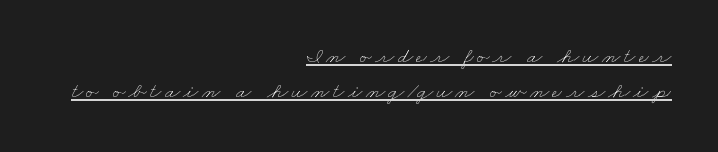
Q: Is the text bold? A: No.
Q: Is the text underlined? A: Yes.
Q: How is the paragraph aligned? A: Right-aligned.
Q: Is the spacing between lines tight, normal or loose? A: Normal.
